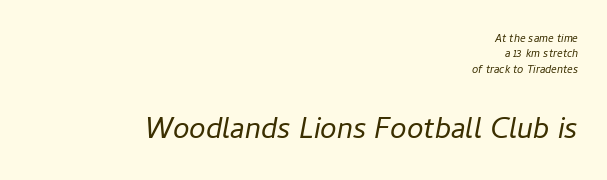
{"italic": "yes", "lean": "right", "slant_degrees": 11, "bold": "no", "weight": "light", "width": "normal", "stroke_contrast": "low", "x_height": "medium", "monospaced": "no", "underline": "no", "align": "right", "line_spacing": "tight", "line_spacing_ratio": 1.09, "letter_spacing": "normal", "letter_spacing_em": 0.0, "larger_block": "second", "size_ratio": 2.64, "glyph_px": 37}
